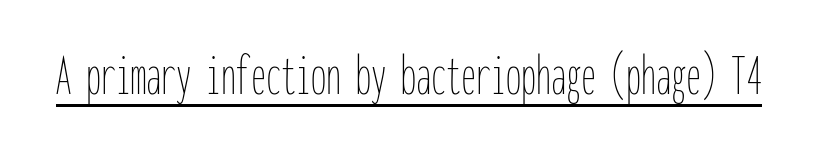
Is the type heavy? It reads as light-to-regular instead. Monospaced: the letters line up in strict vertical columns. The letterforms sit shoulder to shoulder at normal distance. The specimen reads as upright at a glance. The rendered words wear a rule along their underside.
